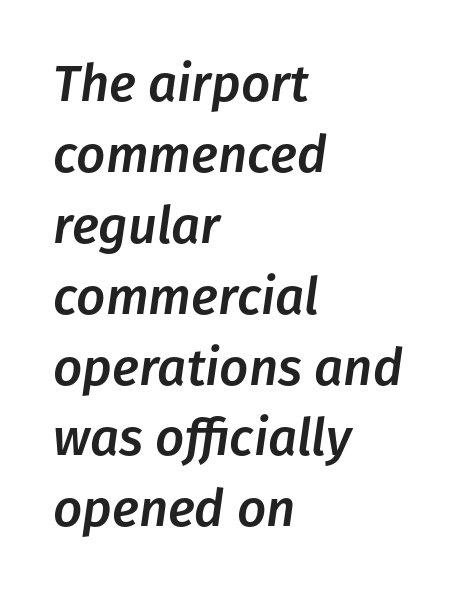
{"italic": "yes", "lean": "right", "slant_degrees": 8, "width": "normal", "stroke_contrast": "low", "x_height": "medium", "monospaced": "no", "underline": "no", "align": "left", "line_spacing": "normal", "line_spacing_ratio": 1.39, "letter_spacing": "normal", "letter_spacing_em": 0.0, "glyph_px": 51}
